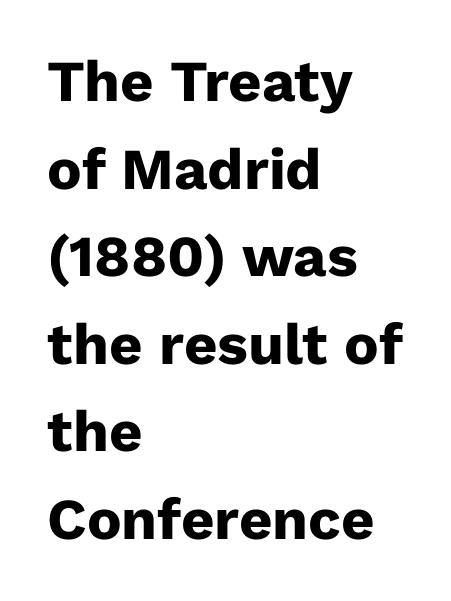
Horizontal bands of white between lines are of average thickness. Is the type bold? Yes — the strokes are clearly thick and heavy. Type style note: lacks serifs. Alignment: flush left. Decoration check: the copy has no underline. The letters advance in unequal steps, a hallmark of proportional type.
